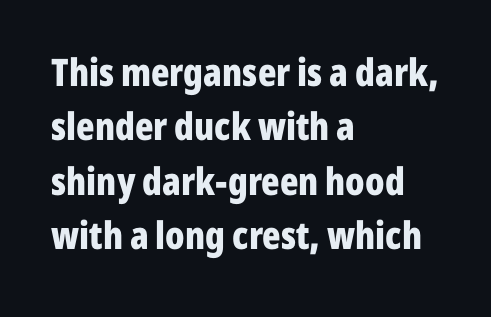
The image shows 38 px bold, condensed sans-serif type, upright; set left-aligned, normal line spacing (1.43x), normal letter spacing, not underlined; low stroke contrast and a medium x-height.
